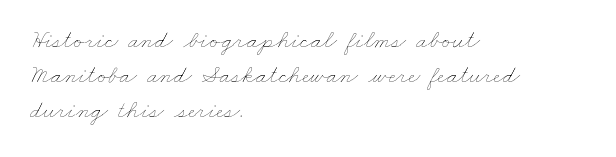
Q: Is the text bold? A: No.
Q: Is the text underlined? A: No.
Q: How is the paragraph aligned? A: Left-aligned.
Q: Is the spacing between letters normal or unusually wide? A: Normal.
Q: Is the spacing between lines tight, normal or loose? A: Normal.
